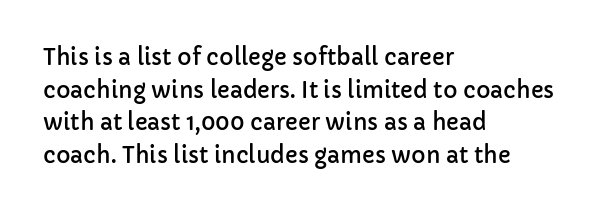
The string is rendered with underlining switched off. Successive baselines arrive at the customary interval. The paragraph shown leans on its left margin. Do the letters lean? They stand straight. The passage shown has conventional tracking throughout.
